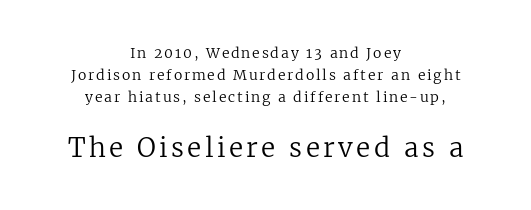
{"italic": "no", "bold": "no", "underline": "no", "align": "center", "line_spacing": "normal", "line_spacing_ratio": 1.58, "larger_block": "second", "size_ratio": 1.86, "glyph_px": 26}
